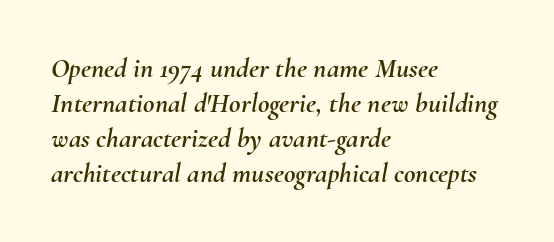
{"italic": "yes", "lean": "right", "slant_degrees": 10, "width": "normal", "stroke_contrast": "medium", "x_height": "small", "monospaced": "no", "underline": "no", "align": "left", "line_spacing": "normal", "line_spacing_ratio": 1.25, "letter_spacing": "normal", "letter_spacing_em": 0.0, "glyph_px": 28}
